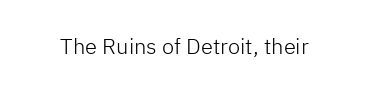
The image shows 22 px text type, upright; set normal letter spacing, not underlined.
